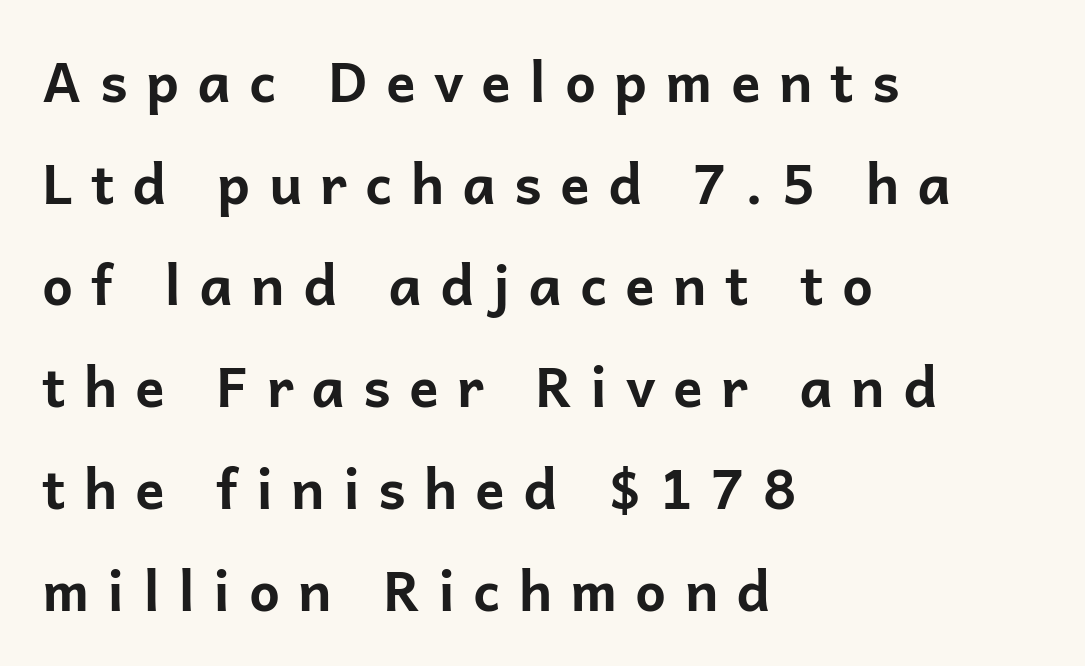
{"serif": "no", "italic": "no", "bold": "yes", "weight": "bold", "width": "normal", "stroke_contrast": "low", "x_height": "medium", "monospaced": "no", "underline": "no", "align": "left", "line_spacing_ratio": 1.85, "letter_spacing": "wide", "letter_spacing_em": 0.33, "glyph_px": 55}
